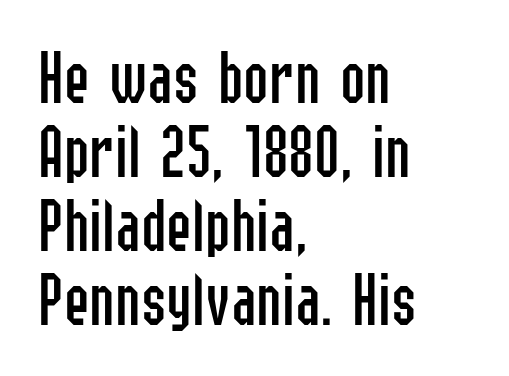
The image shows 77 px regular-weight, condensed sans-serif type, upright; set left-aligned, tight line spacing (0.96x), normal letter spacing, not underlined; low stroke contrast and a medium x-height.
